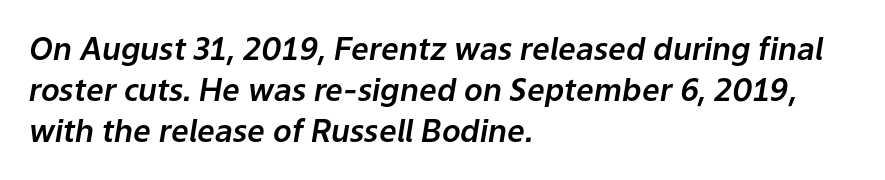
Notice how the passage keeps a crisp vertical edge on the left only. The words here are not underlined. It's the slanting kind of type. Quick note: interline space is typical. There is no visible air inserted between adjacent glyphs.
